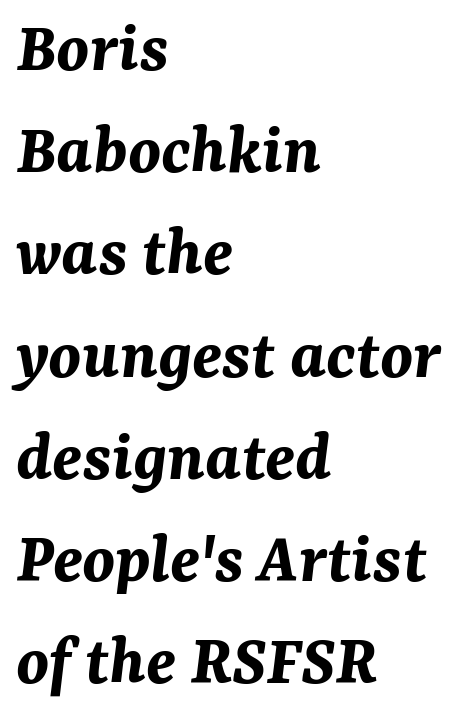
{"italic": "yes", "lean": "right", "slant_degrees": 7, "bold": "yes", "weight": "bold", "width": "normal", "stroke_contrast": "medium", "x_height": "medium", "monospaced": "no", "underline": "no", "align": "left", "line_spacing": "normal", "line_spacing_ratio": 1.4, "letter_spacing": "normal", "letter_spacing_em": 0.0, "glyph_px": 73}
